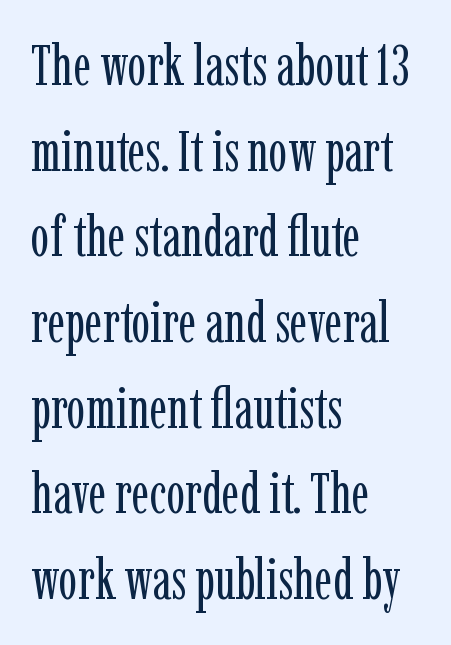
Q: Is the text bold? A: No.
Q: Is the text italic (slanted)? A: No, it is upright.
Q: Is the typeface a serif or a sans-serif typeface? A: Serif.
Q: Is the text underlined? A: No.
Q: How is the paragraph aligned? A: Left-aligned.
Q: Is the spacing between letters normal or unusually wide? A: Normal.
Q: Is the spacing between lines tight, normal or loose? A: Normal.
Q: Width (condensed, normal, or wide)? A: Condensed.
Q: Stroke contrast? A: Low.
Q: x-height? A: Medium.
Q: Monospaced? A: No.
